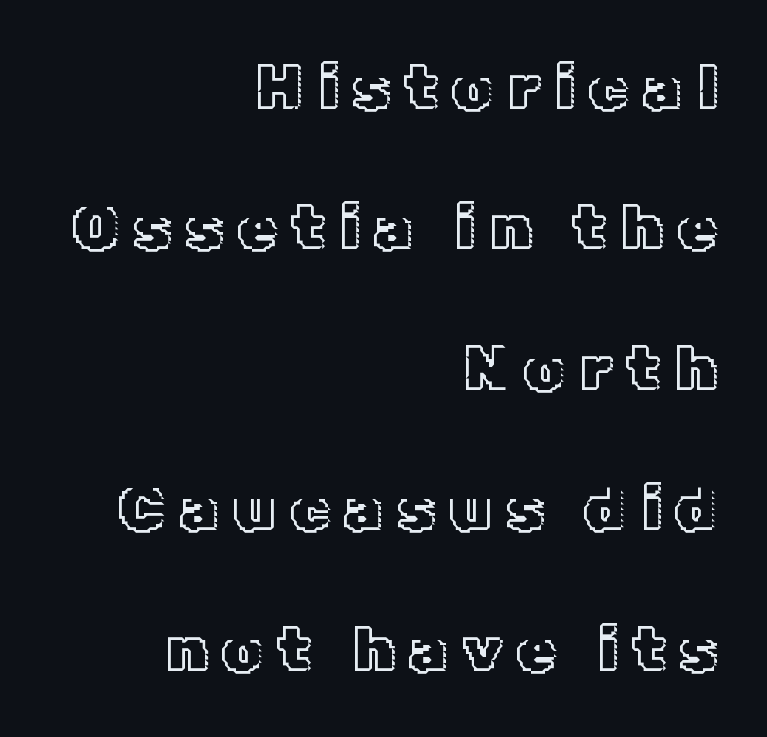
Each new line begins a long way beneath the previous one. Each row of text sits above clean, open space. You could not count columns in this text — the font is proportionally spaced. Casual observation: everything's shoved over to the right. This sample uses an upright cut, with every glyph sitting square on the baseline.
